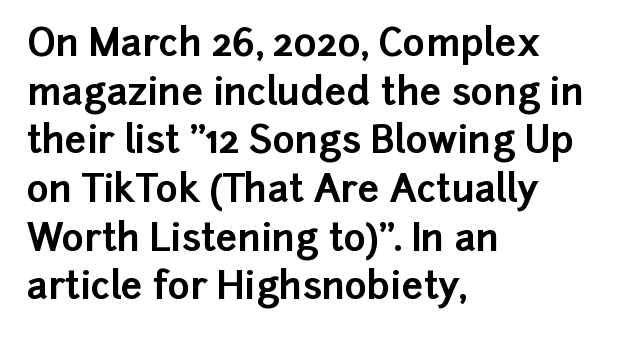
These lines are rendered in a variable-pitch font. Compared with an ordinary text face, these strokes are far heavier — a full bold. The type family on display is of the sans-serif kind. Descenders hang freely into open space. The horizontal fit of the characters is conventional and even. In CSS terms this would be text-align: left.
